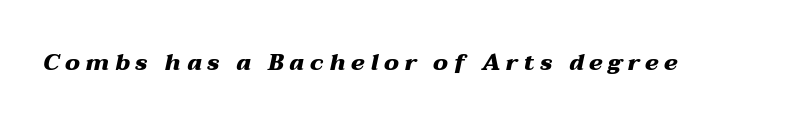
Q: Is the text bold? A: Yes.
Q: Is the text italic (slanted)? A: Yes, it leans right by about 12 degrees.
Q: Is the text underlined? A: No.
Q: Is the spacing between letters normal or unusually wide? A: Unusually wide.
